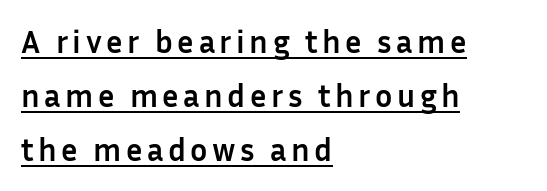
The image shows 32 px semibold sans-serif type, upright; set left-aligned, normal line spacing (1.69x), underlined; low stroke contrast and a medium x-height.
